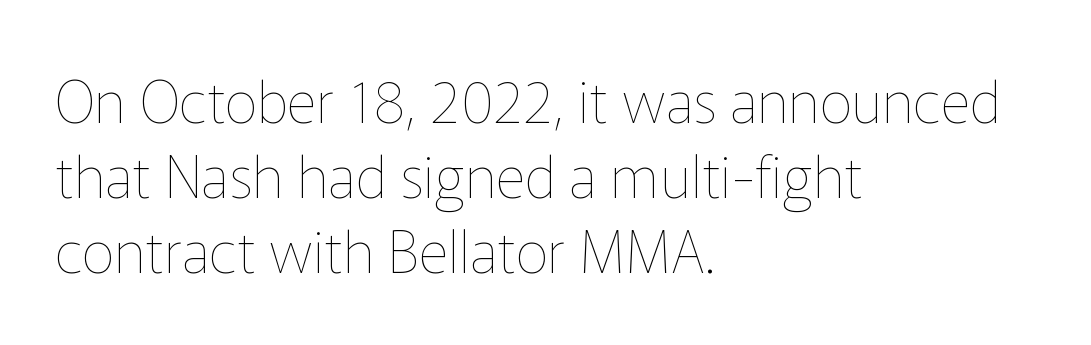
The image shows 58 px thin type, upright; set left-aligned, normal line spacing (1.29x), normal letter spacing, not underlined; low stroke contrast and a medium x-height.
